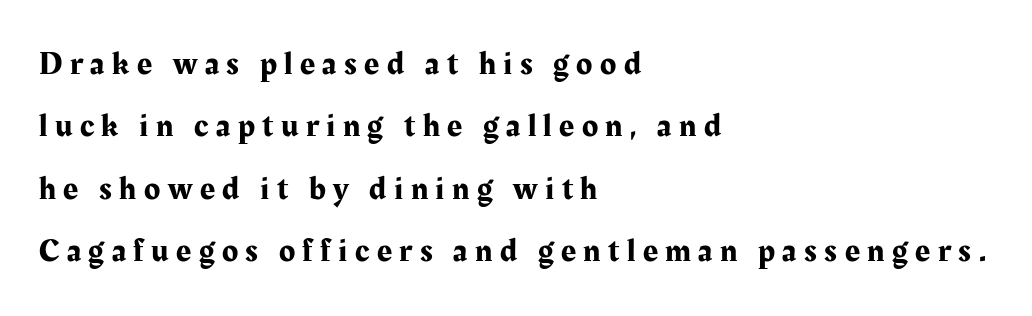
The image shows 33 px serif type, upright; set left-aligned, line spacing 1.89x, unusually wide letter spacing (+0.23 em), not underlined; medium stroke contrast and a medium x-height.
